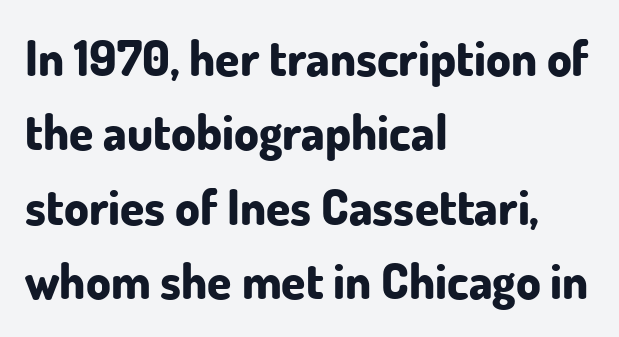
The image shows 49 px bold sans-serif type, upright; set left-aligned, normal line spacing (1.52x), normal letter spacing, not underlined; low stroke contrast and a small x-height.
